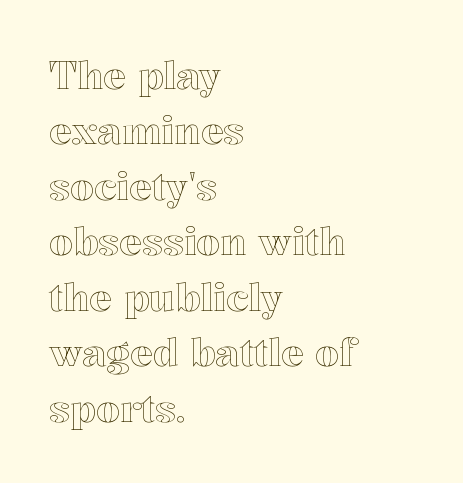
Q: Is the text italic (slanted)? A: No, it is upright.
Q: Is the text underlined? A: No.
Q: How is the paragraph aligned? A: Left-aligned.
Q: Is the spacing between letters normal or unusually wide? A: Normal.
Q: Is the spacing between lines tight, normal or loose? A: Normal.
Q: Width (condensed, normal, or wide)? A: Normal.
Q: x-height? A: Medium.
Q: Monospaced? A: No.
